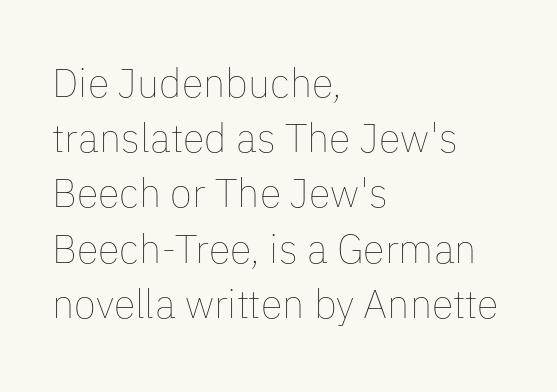
No italicization has been applied; the sample stays upright. Layout note: lines flush left. Between one letter and the next there's only the usual sliver of space. This is not heavy type; no bold has been used.
